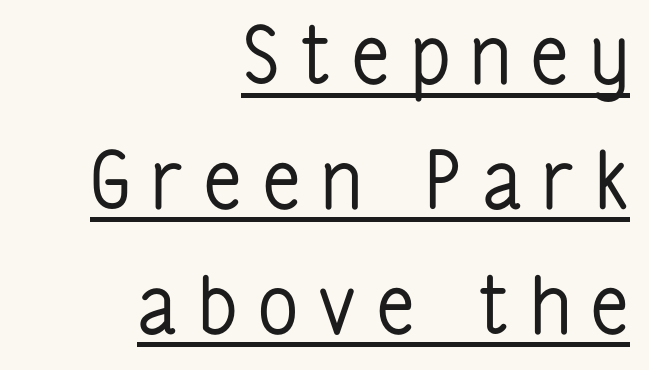
Q: Is the text bold? A: No.
Q: Is the text italic (slanted)? A: No, it is upright.
Q: Is the typeface a serif or a sans-serif typeface? A: Sans-serif.
Q: Is the text underlined? A: Yes.
Q: How is the paragraph aligned? A: Right-aligned.
Q: Is the spacing between letters normal or unusually wide? A: Unusually wide.
Q: Is the spacing between lines tight, normal or loose? A: Normal.
Q: Width (condensed, normal, or wide)? A: Condensed.
Q: Stroke contrast? A: Low.
Q: x-height? A: Medium.
Q: Monospaced? A: No.
